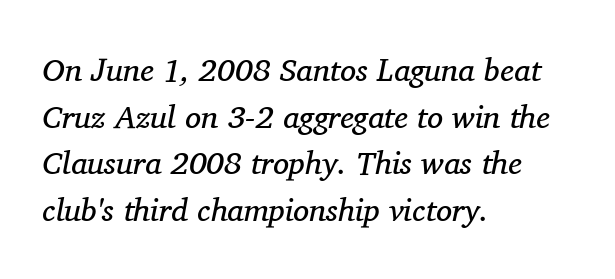
Q: Is the text bold? A: No.
Q: Is the text italic (slanted)? A: Yes, it leans right by about 11 degrees.
Q: Is the typeface a serif or a sans-serif typeface? A: Serif.
Q: Is the text underlined? A: No.
Q: How is the paragraph aligned? A: Left-aligned.
Q: Is the spacing between letters normal or unusually wide? A: Normal.
Q: Is the spacing between lines tight, normal or loose? A: Normal.
Q: Width (condensed, normal, or wide)? A: Normal.
Q: Stroke contrast? A: Medium.
Q: x-height? A: Medium.
Q: Monospaced? A: No.
